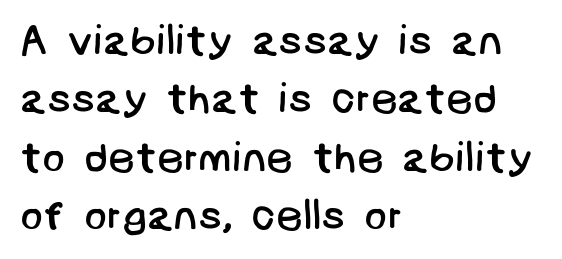
Q: Is the text bold? A: No.
Q: Is the typeface a serif or a sans-serif typeface? A: Sans-serif.
Q: Is the text underlined? A: No.
Q: How is the paragraph aligned? A: Left-aligned.
Q: Is the spacing between letters normal or unusually wide? A: Normal.
Q: Is the spacing between lines tight, normal or loose? A: Normal.
Q: Width (condensed, normal, or wide)? A: Normal.
Q: Stroke contrast? A: Low.
Q: x-height? A: Large.
